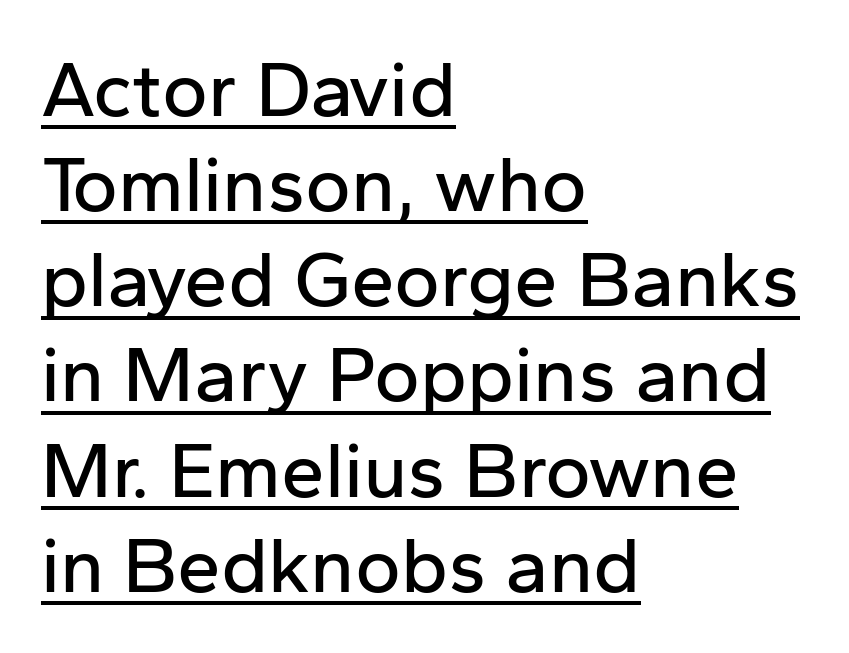
The image shows 78 px sans-serif type, upright; set left-aligned, line spacing 1.22x, normal letter spacing, underlined; low stroke contrast and a medium x-height.
